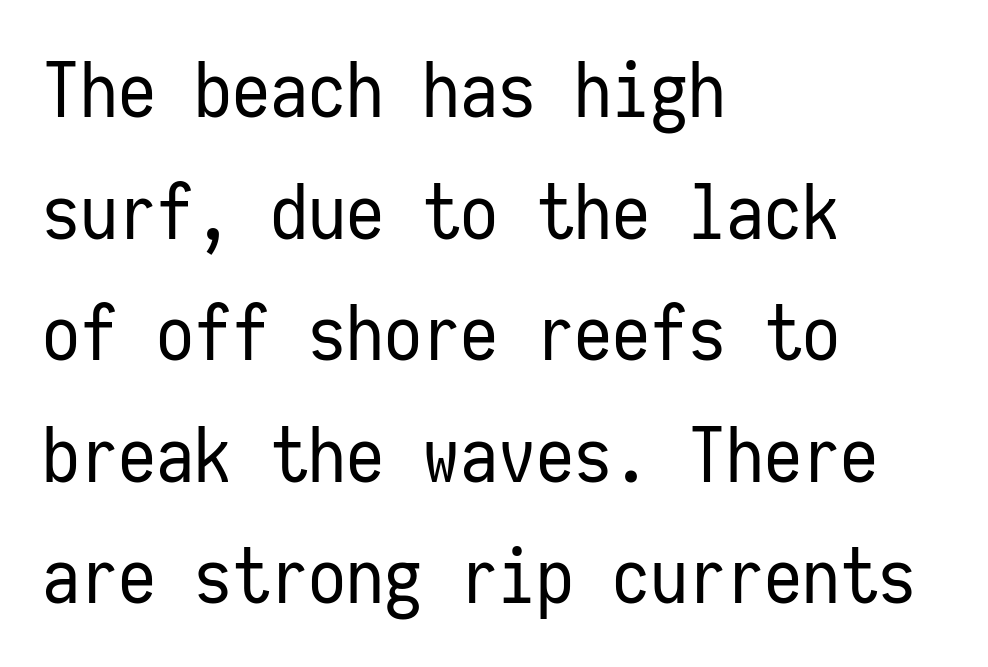
In terms of posture, this sample is upright. This rendering leaves character spacing at its baseline value. Fixed-width glyphs throughout — classic coding-font behaviour. A sans-serif font was chosen for this passage.
